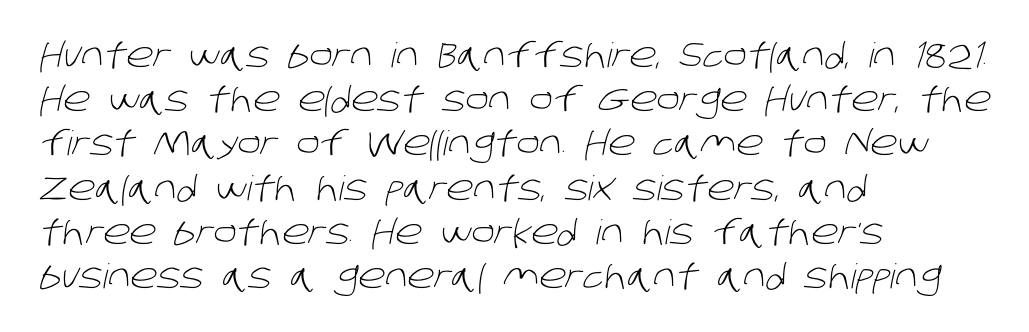
{"serif": "no", "bold": "no", "weight": "light", "width": "normal", "stroke_contrast": "low", "x_height": "large", "monospaced": "no", "underline": "no", "align": "left", "line_spacing": "normal", "line_spacing_ratio": 1.3, "letter_spacing": "normal", "letter_spacing_em": 0.0, "glyph_px": 34}
